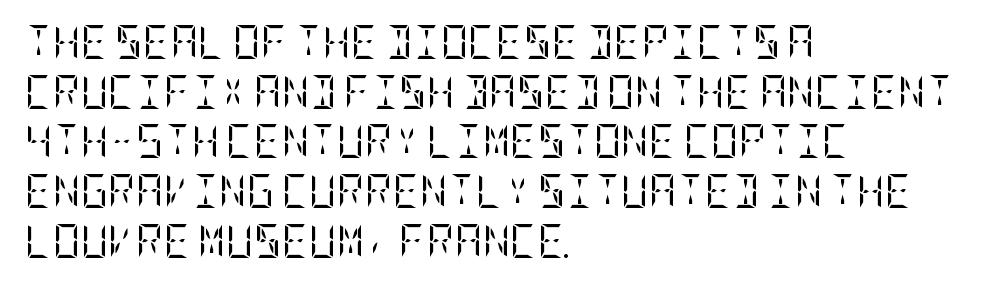
There is no visible air inserted between adjacent glyphs. Stems and bowls with no extra thickness — not bold. What's the leading like? Ordinary, nothing unusual. Teacher's note: observe the even left margin — that is flush-left alignment. Little horizontal feet cap the strokes, marking this as serif type.
